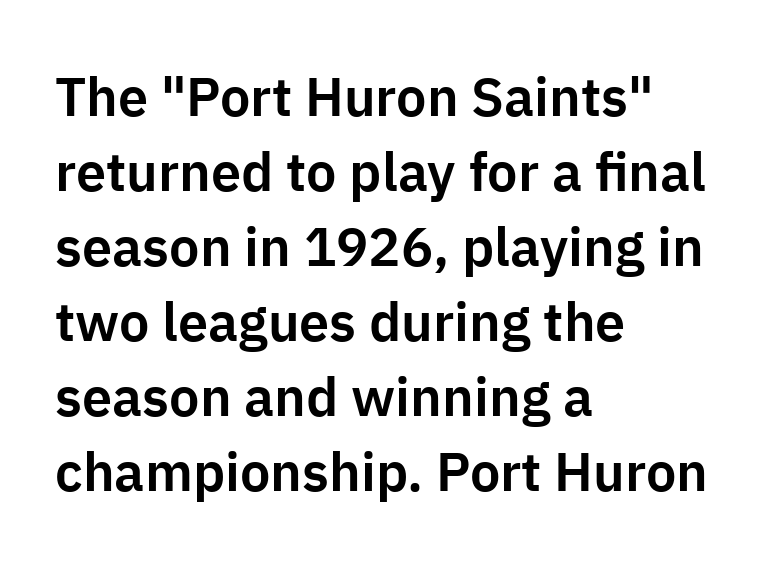
The face used here is rendered with its standard letterfit. The vertical gap from one line to the next is medium. Clear beneath every line of the passage. What kind of face is this? One without serifs — a sans. You can tell it's not italic because the verticals are truly vertical. In CSS terms this would be text-align: left.
